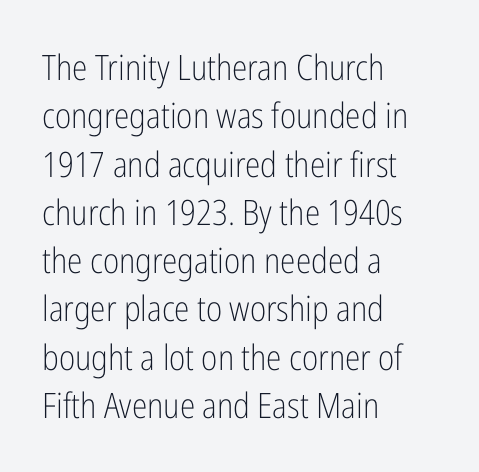
{"serif": "no", "italic": "no", "bold": "no", "weight": "light", "width": "condensed", "stroke_contrast": "low", "x_height": "medium", "monospaced": "no", "underline": "no", "align": "left", "line_spacing": "normal", "line_spacing_ratio": 1.38, "letter_spacing": "normal", "letter_spacing_em": 0.0, "glyph_px": 35}
